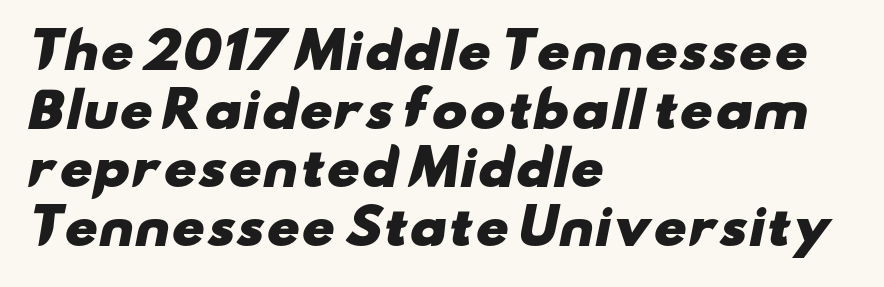
Q: Is the text bold? A: Yes.
Q: Is the typeface a serif or a sans-serif typeface? A: Sans-serif.
Q: Is the text underlined? A: No.
Q: How is the paragraph aligned? A: Left-aligned.
Q: Is the spacing between letters normal or unusually wide? A: Normal.
Q: Width (condensed, normal, or wide)? A: Wide.
Q: Stroke contrast? A: Low.
Q: x-height? A: Small.
Q: Monospaced? A: No.
